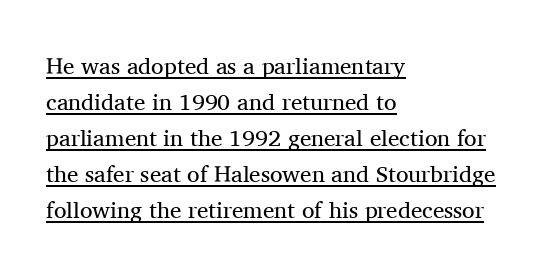
{"italic": "no", "bold": "no", "underline": "yes", "align": "left", "line_spacing": "normal", "line_spacing_ratio": 1.56, "letter_spacing": "normal", "letter_spacing_em": 0.0, "glyph_px": 23}
